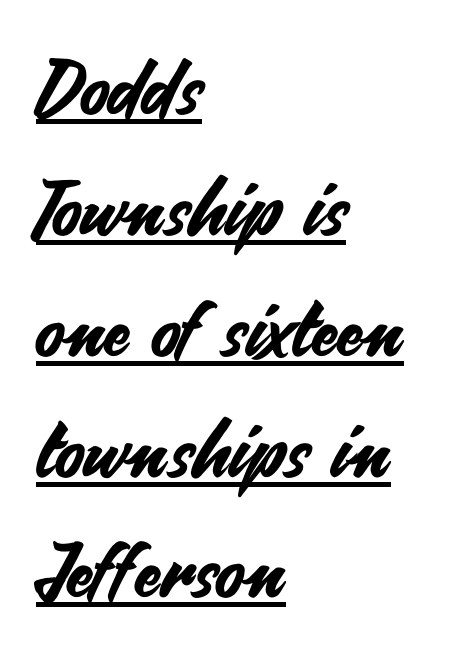
Q: Is the text italic (slanted)? A: Yes.
Q: Is the typeface a serif or a sans-serif typeface? A: Sans-serif.
Q: Is the text underlined? A: Yes.
Q: How is the paragraph aligned? A: Left-aligned.
Q: Is the spacing between letters normal or unusually wide? A: Normal.
Q: Is the spacing between lines tight, normal or loose? A: Normal.
Q: Width (condensed, normal, or wide)? A: Normal.
Q: Stroke contrast? A: Medium.
Q: x-height? A: Small.
Q: Monospaced? A: No.
